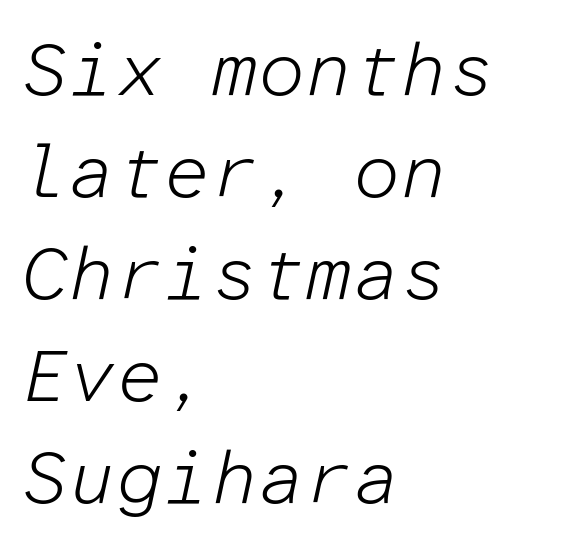
The image shows 75 px light type, italic (leaning right), monospaced; set left-aligned, normal line spacing (1.36x), normal letter spacing, not underlined; low stroke contrast and a medium x-height.
